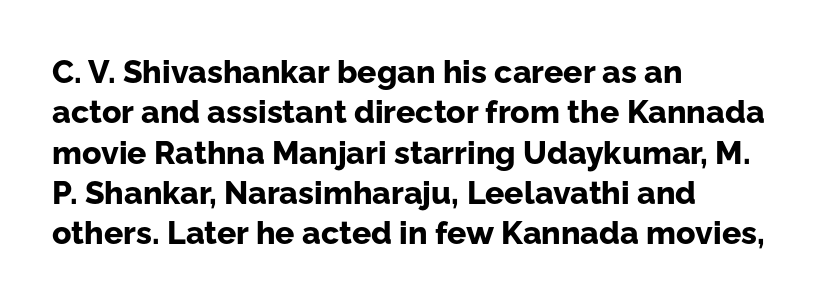
Q: Is the text bold? A: Yes.
Q: Is the text italic (slanted)? A: No, it is upright.
Q: Is the typeface a serif or a sans-serif typeface? A: Sans-serif.
Q: Is the text underlined? A: No.
Q: How is the paragraph aligned? A: Left-aligned.
Q: Is the spacing between letters normal or unusually wide? A: Normal.
Q: Is the spacing between lines tight, normal or loose? A: Normal.
Q: Width (condensed, normal, or wide)? A: Normal.
Q: Stroke contrast? A: Low.
Q: x-height? A: Medium.
Q: Monospaced? A: No.
